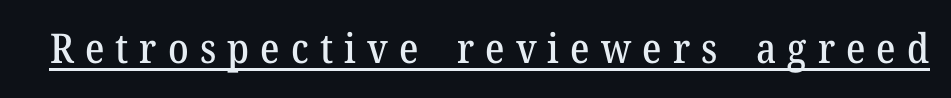
The image shows 41 px serif type, upright; set unusually wide letter spacing (+0.27 em), underlined; medium stroke contrast and a medium x-height.
